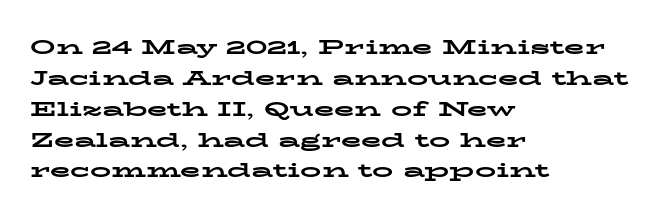
Posture: vertical. A classic flush-left, rag-right setting is used for this passage. Horizontal bands of white between lines are of average thickness. Each word holds together tightly as a unit, with standard inter-letter gaps. The font is running at its bold setting.
